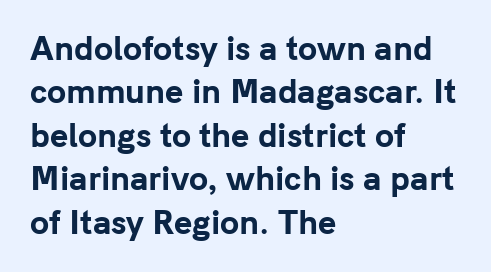
Underlining? Definitely not there. Short and long lines alike share a common starting point at left. Compared with typical paragraphs, the rows here are spaced about the same. This rendering leaves character spacing at its baseline value. Italic: no, the glyphs are upright roman.
